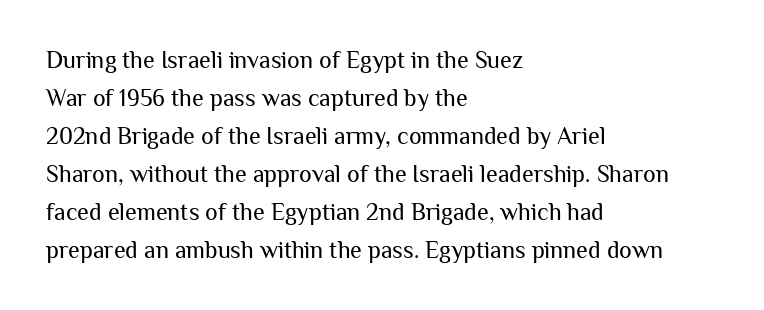
Q: Is the text bold? A: No.
Q: Is the text italic (slanted)? A: No, it is upright.
Q: Is the text underlined? A: No.
Q: How is the paragraph aligned? A: Left-aligned.
Q: Is the spacing between letters normal or unusually wide? A: Normal.
Q: Is the spacing between lines tight, normal or loose? A: Normal.
